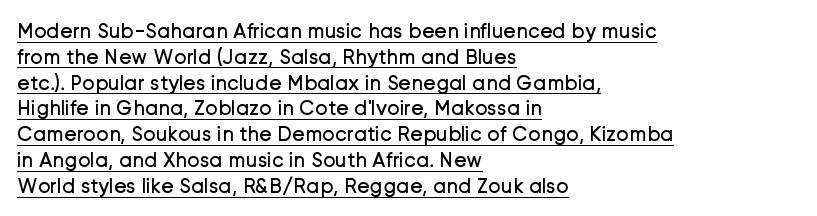
Q: Is the text bold? A: No.
Q: Is the text italic (slanted)? A: No, it is upright.
Q: Is the text underlined? A: Yes.
Q: How is the paragraph aligned? A: Left-aligned.
Q: Is the spacing between letters normal or unusually wide? A: Normal.
